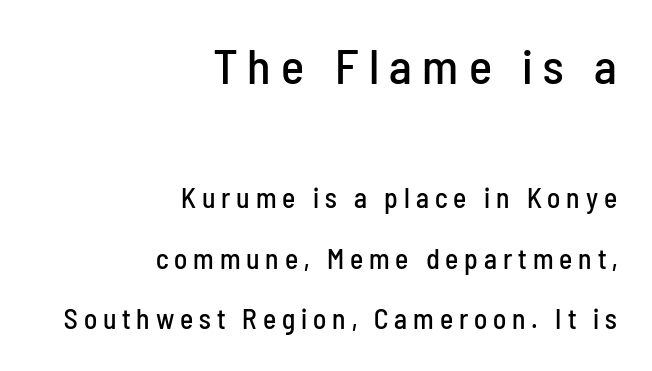
Q: Is the text italic (slanted)? A: No, it is upright.
Q: Is the typeface a serif or a sans-serif typeface? A: Sans-serif.
Q: Is the text underlined? A: No.
Q: How is the paragraph aligned? A: Right-aligned.
Q: Is the spacing between letters normal or unusually wide? A: Unusually wide.
Q: Is the spacing between lines tight, normal or loose? A: Loose.
Q: Which block of text is set in a larger size, the first (top) or the second (bottom)? A: The first (top) one.
Q: Width (condensed, normal, or wide)? A: Condensed.
Q: Stroke contrast? A: Low.
Q: x-height? A: Medium.
Q: Monospaced? A: No.
